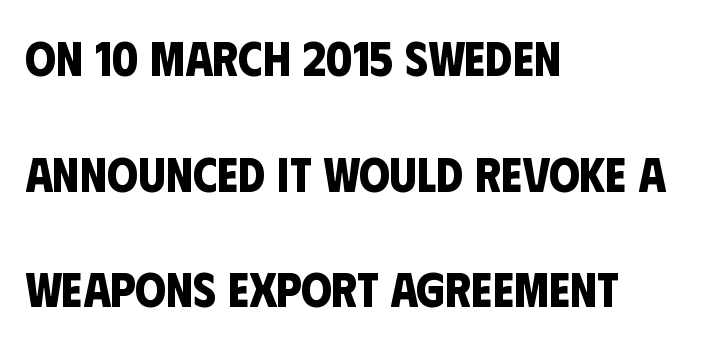
This sample uses plain, unmodified letter spacing. Is the block centered? No — it sits flush against the left margin. Strokes here are thick enough to call this a true bold. The rendering shows plain stroke endings on the letterforms — a sans-serif design. You could not count columns in this text — the font is proportionally spaced. Airy leading.
